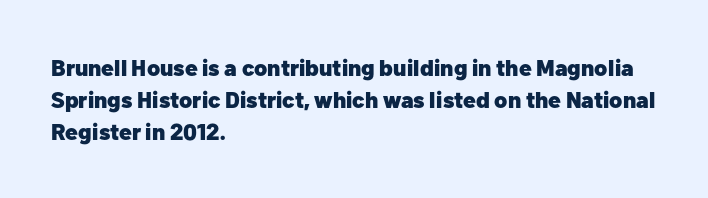
The image shows 23 px bold type, upright; set left-aligned, normal line spacing (1.4x), normal letter spacing, not underlined.
